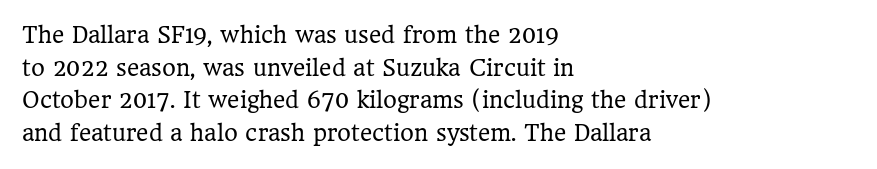
The axis of the letterforms is exactly vertical. Here the glyphs are tracked normally, forming tight word shapes. Descenders hang freely into open space. Line beginnings align vertically; line endings do not. The rows are spaced the way most documents space them.
